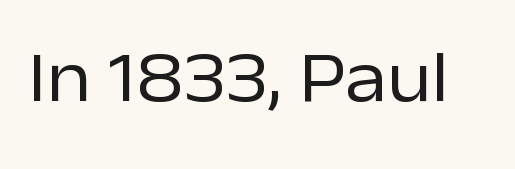
Q: Is the text bold? A: No.
Q: Is the text italic (slanted)? A: No, it is upright.
Q: Is the typeface a serif or a sans-serif typeface? A: Sans-serif.
Q: Is the text underlined? A: No.
Q: Is the spacing between letters normal or unusually wide? A: Normal.
Q: Width (condensed, normal, or wide)? A: Normal.
Q: Stroke contrast? A: Low.
Q: x-height? A: Medium.
Q: Monospaced? A: No.
